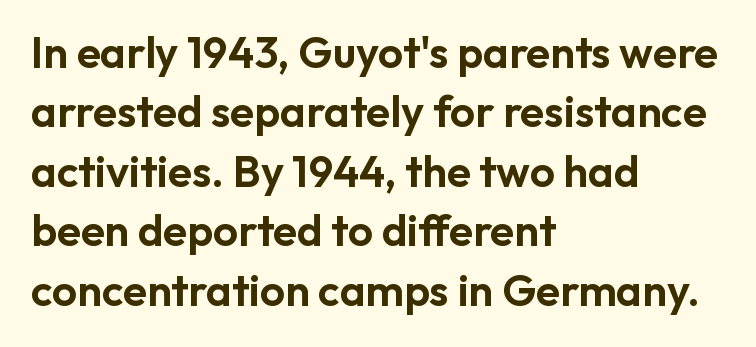
The image shows 44 px sans-serif type, upright; set left-aligned, normal line spacing (1.35x), normal letter spacing, not underlined; low stroke contrast and a medium x-height.
